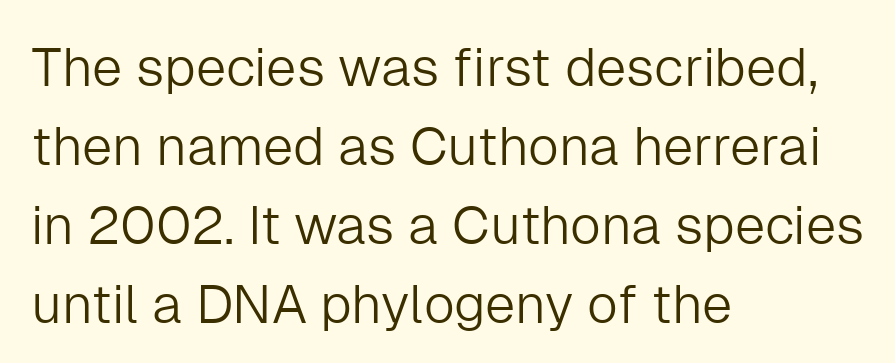
The image shows 54 px light sans-serif type, upright; set left-aligned, normal line spacing (1.46x), normal letter spacing, not underlined; low stroke contrast and a medium x-height.
